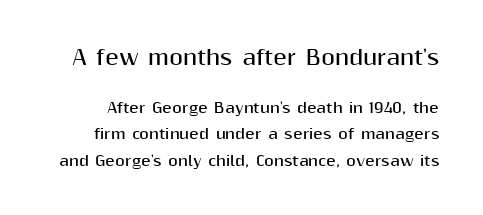
Q: Is the text bold? A: Yes.
Q: Is the text italic (slanted)? A: No, it is upright.
Q: Is the text underlined? A: No.
Q: Is the spacing between letters normal or unusually wide? A: Normal.
Q: Which block of text is set in a larger size, the first (top) or the second (bottom)? A: The first (top) one.
